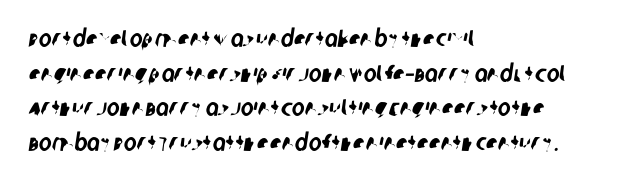
This sample uses plain, unmodified letter spacing. The text block is weighted toward the left margin, trailing off unevenly rightward. Letters rest on an invisible, unmarked baseline. Does the leading feel generous? No, just average.
